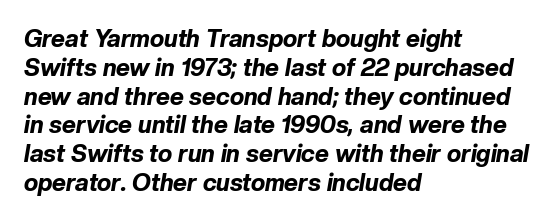
Plain, unruled lines of type. The text carries the slant typical of an italic or oblique font. Chunky letters — that's bold for sure. Characters follow at the spacing the type designer built in.
